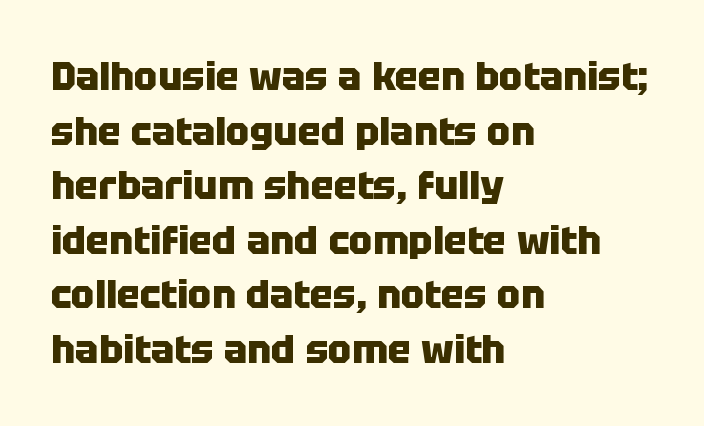
The image shows 39 px heavy sans-serif type, upright; set left-aligned, normal line spacing (1.4x), normal letter spacing, not underlined; low stroke contrast and a large x-height.
